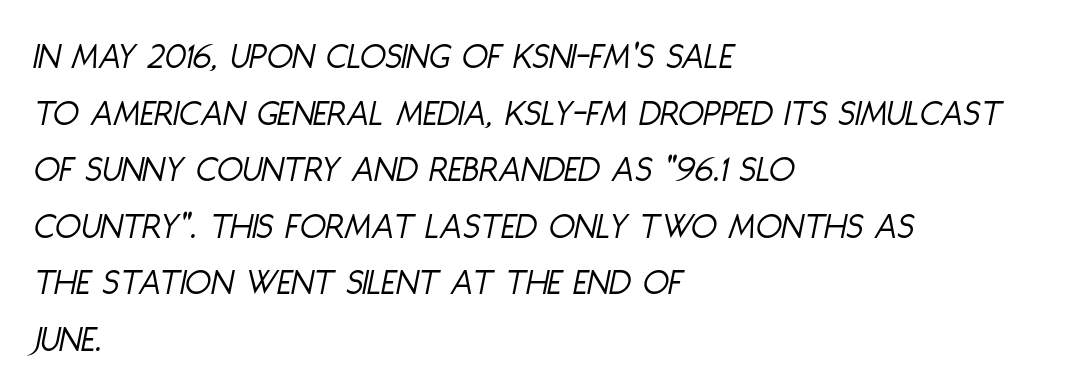
These lines were composed using italics. Each new line begins a customary step beneath the previous one. Inter-character spacing is left at the font's built-in metrics. The typeface has the unassuming heft of standard copy or less. Has an underline been added? It has not. Looks like regular typesetting: each glyph gets only the width it needs.
